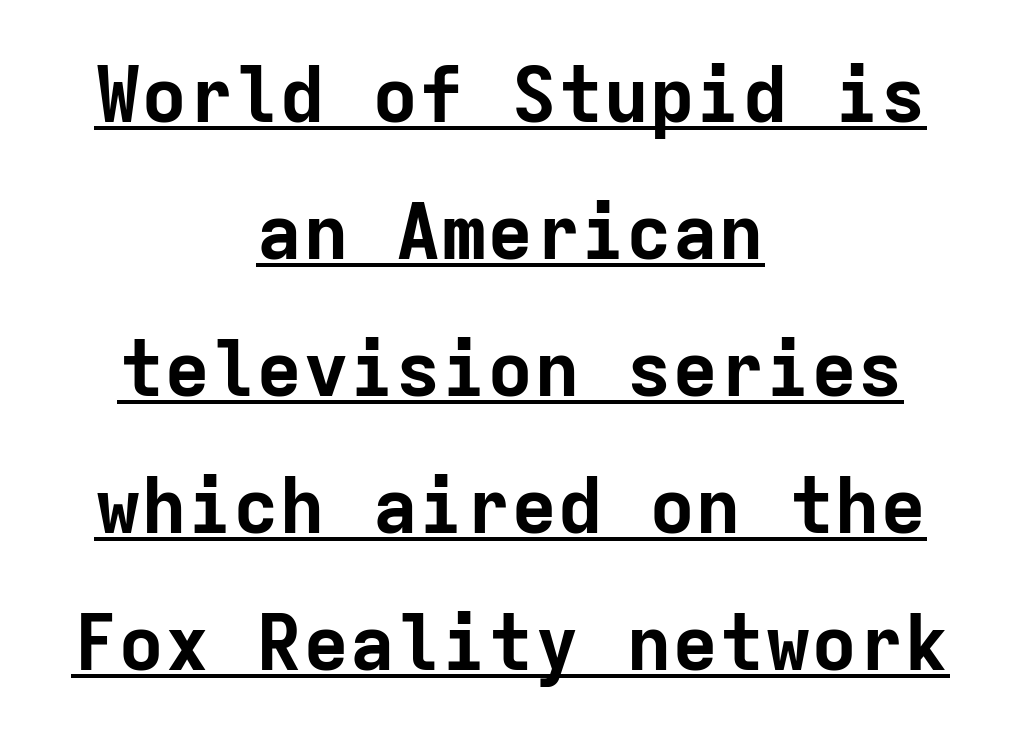
The image shows 77 px bold sans-serif type, upright, monospaced; set centered, line spacing 1.78x, normal letter spacing, underlined; low stroke contrast and a medium x-height.
